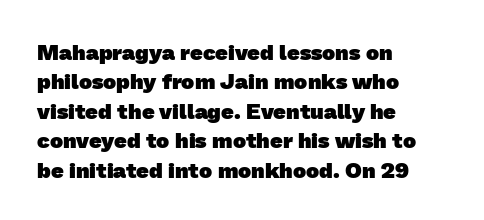
The image shows 22 px bold type; set left-aligned, normal line spacing (1.34x), normal letter spacing, not underlined.
